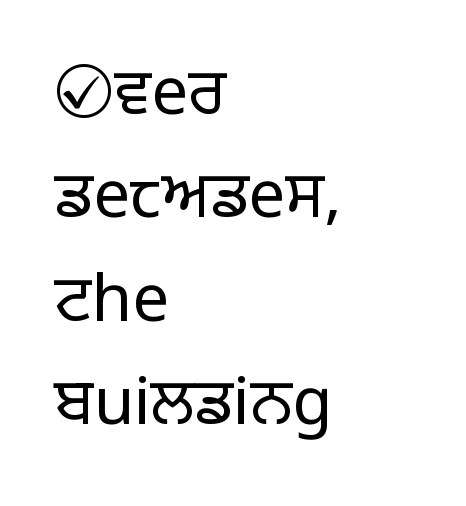
{"serif": "no", "italic": "no", "bold": "no", "weight": "light", "width": "normal", "stroke_contrast": "low", "x_height": "large", "monospaced": "no", "underline": "no", "align": "left", "line_spacing": "normal", "line_spacing_ratio": 1.59, "letter_spacing": "normal", "letter_spacing_em": 0.0, "glyph_px": 65}
